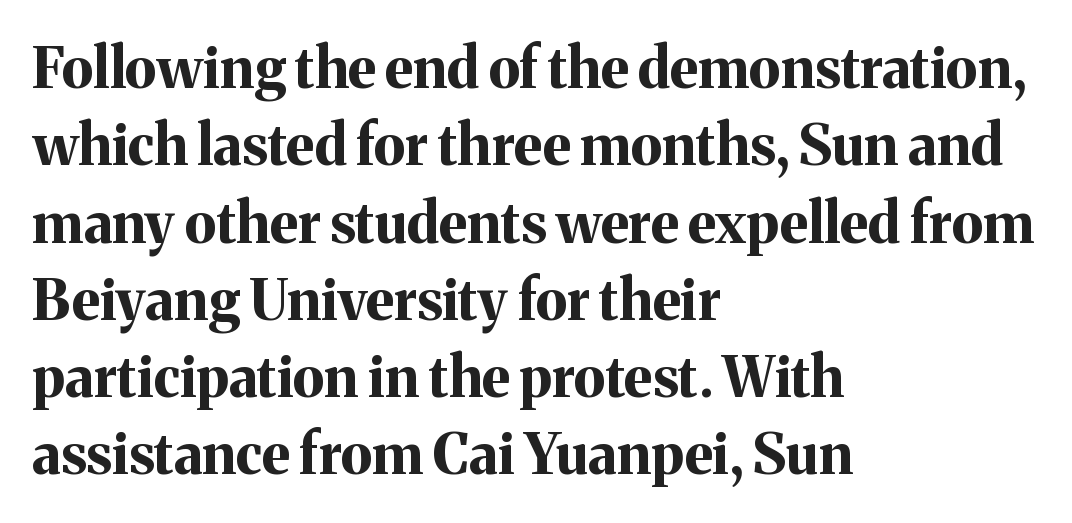
{"serif": "yes", "italic": "no", "bold": "yes", "weight": "bold", "width": "normal", "stroke_contrast": "medium", "x_height": "medium", "monospaced": "no", "underline": "no", "align": "left", "line_spacing": "normal", "line_spacing_ratio": 1.38, "letter_spacing": "normal", "letter_spacing_em": 0.0, "glyph_px": 56}
